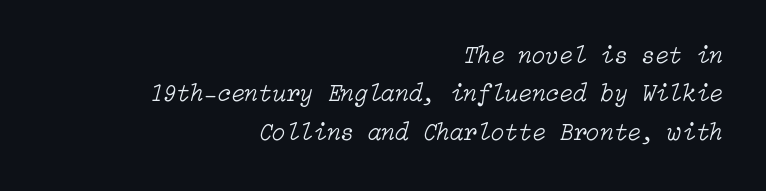
The leading is moderate, giving the passage an even texture. The characters are drawn with everyday or finer stroke widths. Each row of text sits above clean, open space. The rendering anchors every line to the right-hand side.
